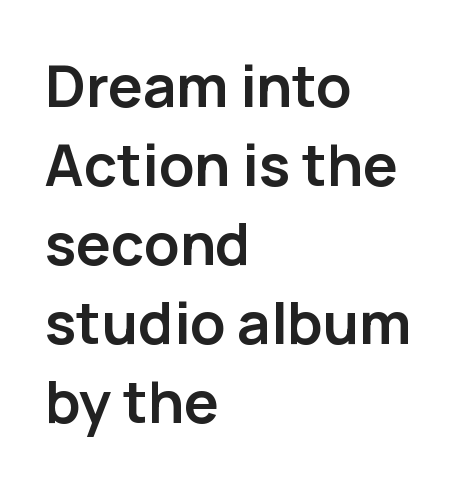
The image shows 58 px semibold sans-serif type, upright; set left-aligned, normal line spacing (1.36x), normal letter spacing, not underlined; low stroke contrast and a medium x-height.
